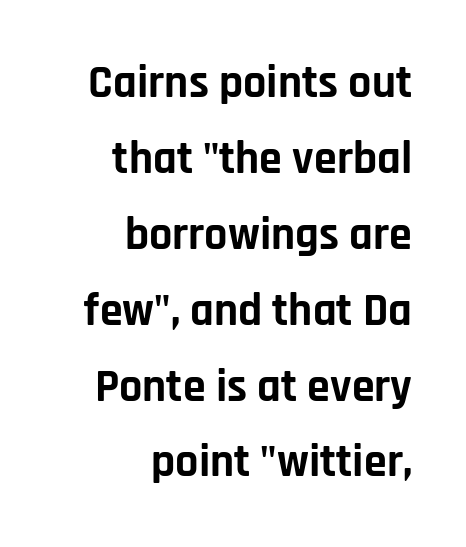
{"serif": "no", "italic": "no", "bold": "yes", "weight": "bold", "width": "normal", "stroke_contrast": "low", "x_height": "large", "monospaced": "no", "underline": "no", "align": "right", "line_spacing": "normal", "line_spacing_ratio": 1.65, "letter_spacing": "normal", "letter_spacing_em": 0.0, "glyph_px": 46}
